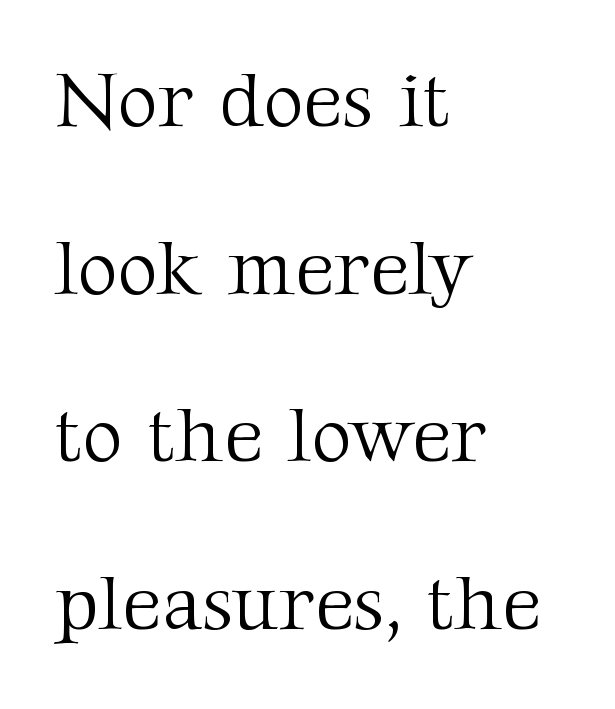
The image shows 78 px light serif type, upright; set left-aligned, loose line spacing (2.15x), normal letter spacing, not underlined; medium stroke contrast and a medium x-height.
